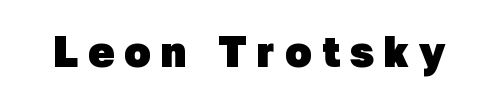
{"serif": "no", "bold": "yes", "weight": "heavy", "width": "normal", "stroke_contrast": "low", "x_height": "medium", "monospaced": "no", "underline": "no", "letter_spacing": "wide", "letter_spacing_em": 0.24, "glyph_px": 43}
